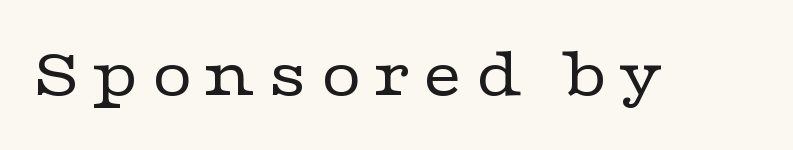
If you drew a line through each stem, it would be perfectly vertical. Any mark beneath the type? The region is blank. The letters advance in unequal steps, a hallmark of proportional type. Compared with a typical body face, this is equally light or lighter still.
